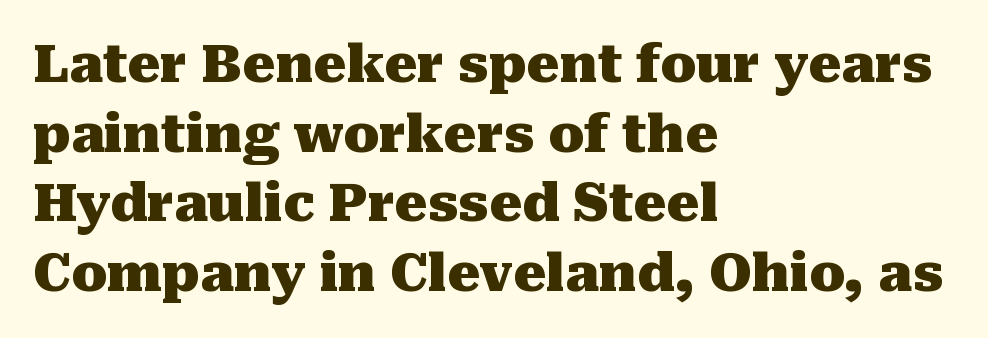
The image shows 52 px heavy serif type, upright; set left-aligned, normal line spacing (1.34x), normal letter spacing, not underlined; medium stroke contrast and a medium x-height.
